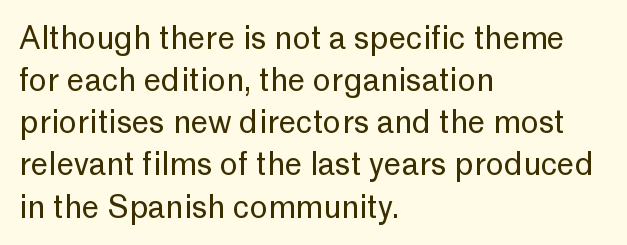
The rendering uses natural spacing where letterforms have individual widths. A sans-serif font was chosen for this passage. Descenders hang freely into open space. Each line starts at the same left margin while the right side varies. Stems and bowls with no extra thickness — not bold. Leading: standard.
